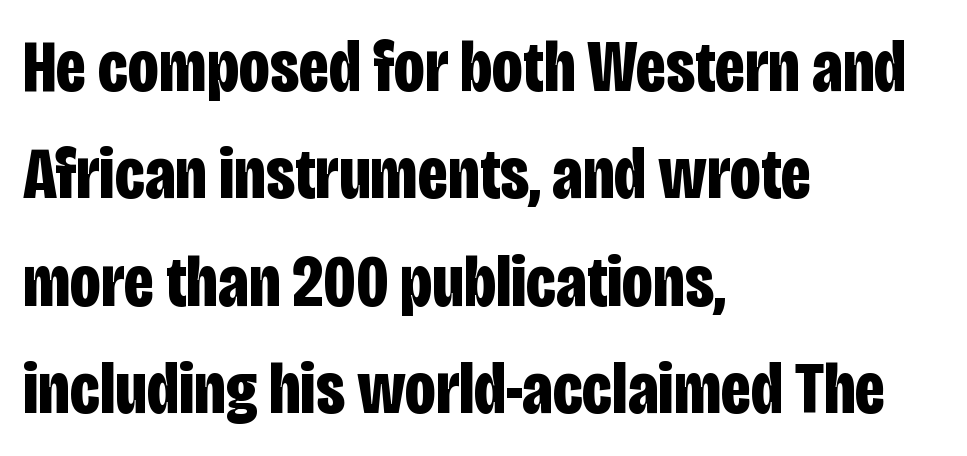
Reading down the column, the eye jumps a familiar distance to each next line. Unmarked baselines from the first word to the last. This is sans-serif lettering, the kind often seen on screens and signage. Casual observation: everything's shoved over to the left. You could call the tracking neutral — neither tight nor loose.
